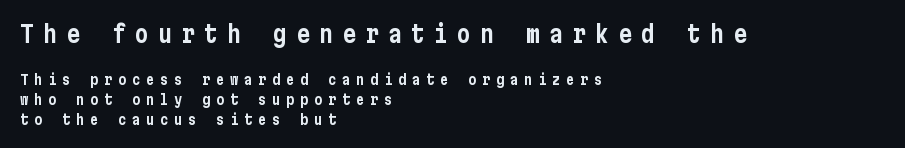
The image shows 23 px text type, upright; set left-aligned, normal line spacing (1.42x), unusually wide letter spacing (+0.4 em), not underlined; the first (top) block is 1.64x larger.
